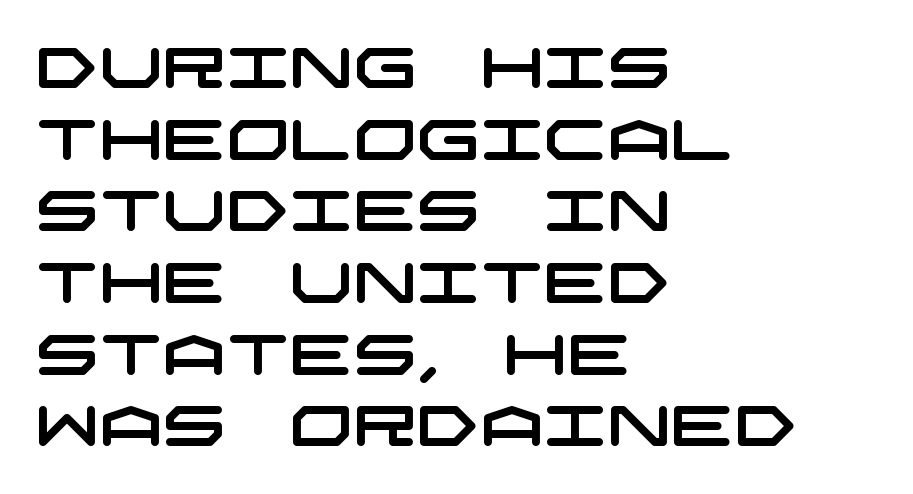
Q: Is the typeface a serif or a sans-serif typeface? A: Sans-serif.
Q: Is the text underlined? A: No.
Q: How is the paragraph aligned? A: Left-aligned.
Q: Is the spacing between letters normal or unusually wide? A: Normal.
Q: Is the spacing between lines tight, normal or loose? A: Normal.
Q: Width (condensed, normal, or wide)? A: Wide.
Q: Stroke contrast? A: Low.
Q: x-height? A: Large.
